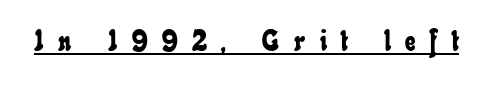
The image shows 29 px condensed type; set unusually wide letter spacing (+0.5 em), underlined; low stroke contrast and a small x-height.
